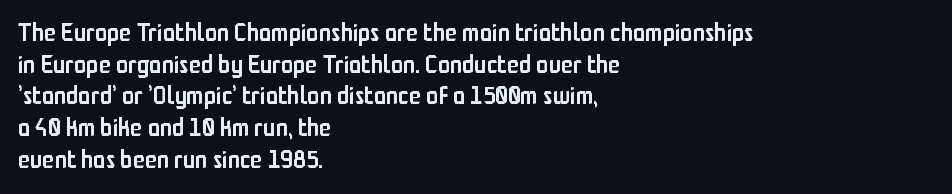
A semibold gives these letters moderate extra thickness, short of bold. The vertical gap from one line to the next is medium. The axis of the letterforms is exactly vertical. A typesetter would call this zero additional tracking. Plain, unruled lines of type. Leftover space on each line is placed entirely after the last word.
